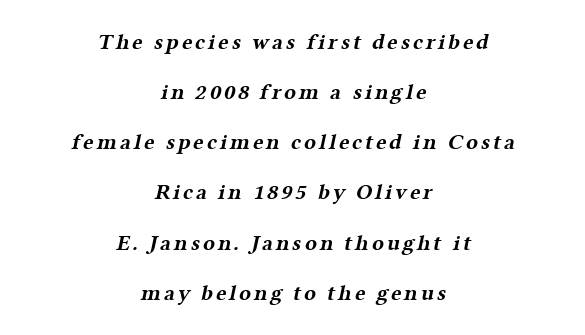
Q: Is the text bold? A: Yes.
Q: Is the text underlined? A: No.
Q: How is the paragraph aligned? A: Centered.
Q: Is the spacing between lines tight, normal or loose? A: Loose.
